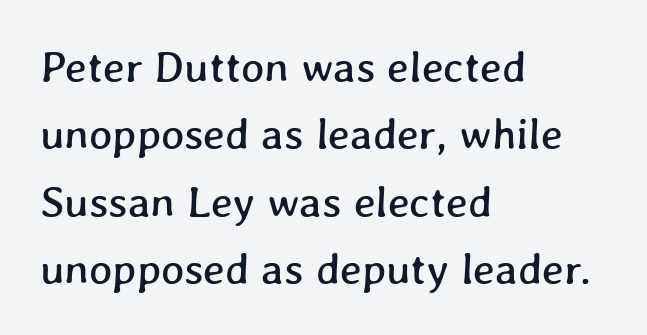
Q: Is the text underlined? A: No.
Q: How is the paragraph aligned? A: Left-aligned.
Q: Is the spacing between letters normal or unusually wide? A: Normal.
Q: Is the spacing between lines tight, normal or loose? A: Normal.
Q: Width (condensed, normal, or wide)? A: Normal.
Q: Stroke contrast? A: Low.
Q: x-height? A: Medium.
Q: Monospaced? A: No.
